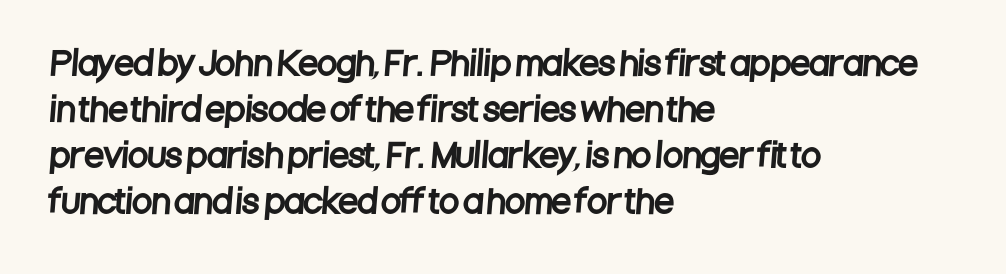
{"serif": "no", "width": "condensed", "stroke_contrast": "low", "x_height": "large", "monospaced": "no", "underline": "no", "align": "left", "line_spacing": "normal", "line_spacing_ratio": 1.44, "letter_spacing": "normal", "letter_spacing_em": 0.0, "glyph_px": 32}
